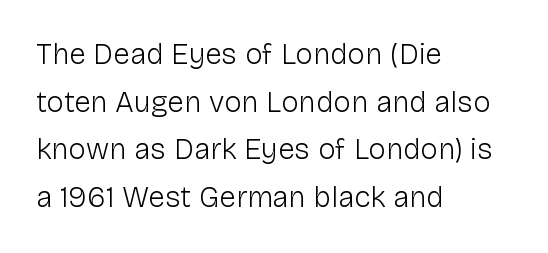
{"serif": "no", "italic": "no", "bold": "no", "weight": "light", "width": "normal", "stroke_contrast": "low", "x_height": "medium", "monospaced": "no", "underline": "no", "align": "left", "line_spacing": "normal", "line_spacing_ratio": 1.59, "letter_spacing": "normal", "letter_spacing_em": 0.0, "glyph_px": 30}
